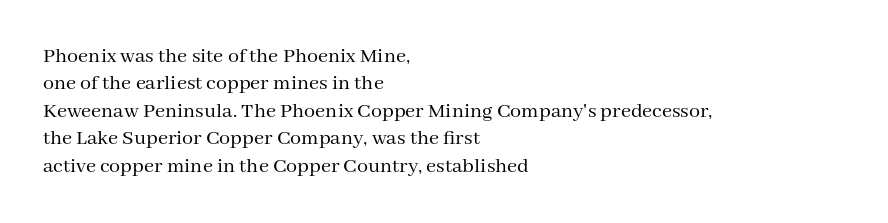
Counters stay open thanks to moderate or lighter strokes. All the whitespace from short lines collects on the right. Normally led — the rows are evenly, conventionally spaced. The glyphs are unaccompanied by any horizontal stroke below them.
